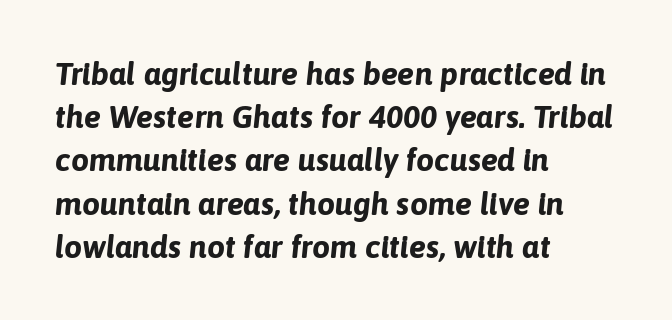
Q: Is the text bold? A: Yes.
Q: Is the text italic (slanted)? A: Yes, it leans right by about 6 degrees.
Q: Is the text underlined? A: No.
Q: How is the paragraph aligned? A: Left-aligned.
Q: Is the spacing between letters normal or unusually wide? A: Normal.
Q: Is the spacing between lines tight, normal or loose? A: Normal.
Q: Width (condensed, normal, or wide)? A: Normal.
Q: Stroke contrast? A: Low.
Q: x-height? A: Medium.
Q: Monospaced? A: No.
